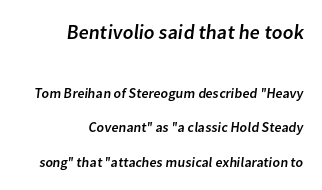
{"underline": "no", "align": "right", "line_spacing": "loose", "line_spacing_ratio": 2.45, "letter_spacing": "normal", "letter_spacing_em": 0.0, "larger_block": "first", "size_ratio": 1.43, "glyph_px": 20}
